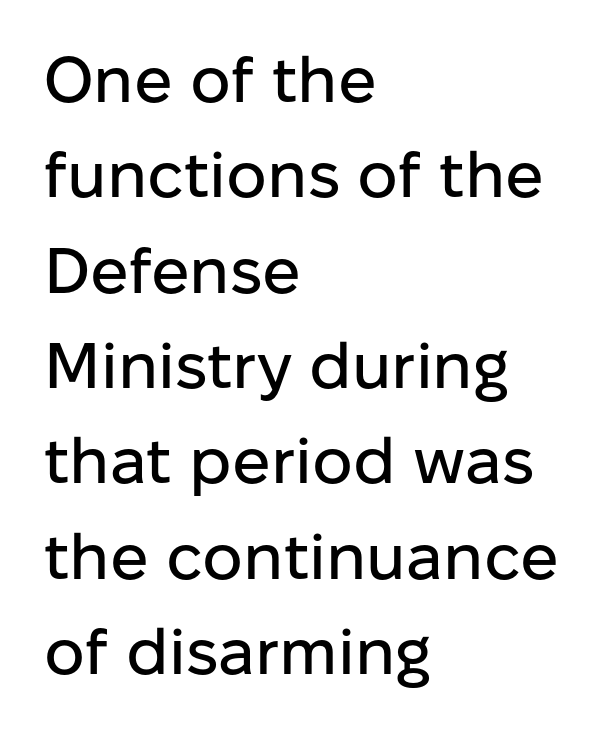
The image shows 64 px sans-serif type, upright; set left-aligned, normal line spacing (1.49x), normal letter spacing, not underlined; low stroke contrast and a medium x-height.
